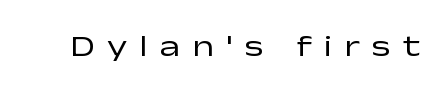
Q: Is the text bold? A: No.
Q: Is the text italic (slanted)? A: No, it is upright.
Q: Is the typeface a serif or a sans-serif typeface? A: Sans-serif.
Q: Is the text underlined? A: No.
Q: Is the spacing between letters normal or unusually wide? A: Unusually wide.
Q: Width (condensed, normal, or wide)? A: Wide.
Q: Stroke contrast? A: Low.
Q: x-height? A: Medium.
Q: Monospaced? A: No.
